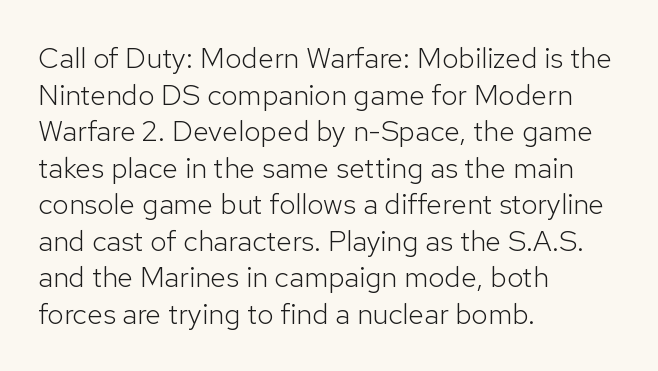
Q: Is the text bold? A: No.
Q: Is the text italic (slanted)? A: No, it is upright.
Q: Is the typeface a serif or a sans-serif typeface? A: Sans-serif.
Q: Is the text underlined? A: No.
Q: How is the paragraph aligned? A: Left-aligned.
Q: Is the spacing between letters normal or unusually wide? A: Normal.
Q: Is the spacing between lines tight, normal or loose? A: Normal.
Q: Width (condensed, normal, or wide)? A: Normal.
Q: Stroke contrast? A: Low.
Q: x-height? A: Medium.
Q: Monospaced? A: No.
